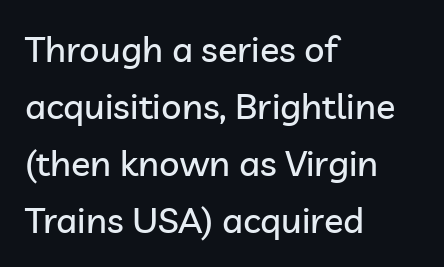
Q: Is the text italic (slanted)? A: No, it is upright.
Q: Is the typeface a serif or a sans-serif typeface? A: Sans-serif.
Q: Is the text underlined? A: No.
Q: How is the paragraph aligned? A: Left-aligned.
Q: Is the spacing between letters normal or unusually wide? A: Normal.
Q: Is the spacing between lines tight, normal or loose? A: Normal.
Q: Width (condensed, normal, or wide)? A: Normal.
Q: Stroke contrast? A: Low.
Q: x-height? A: Medium.
Q: Monospaced? A: No.
